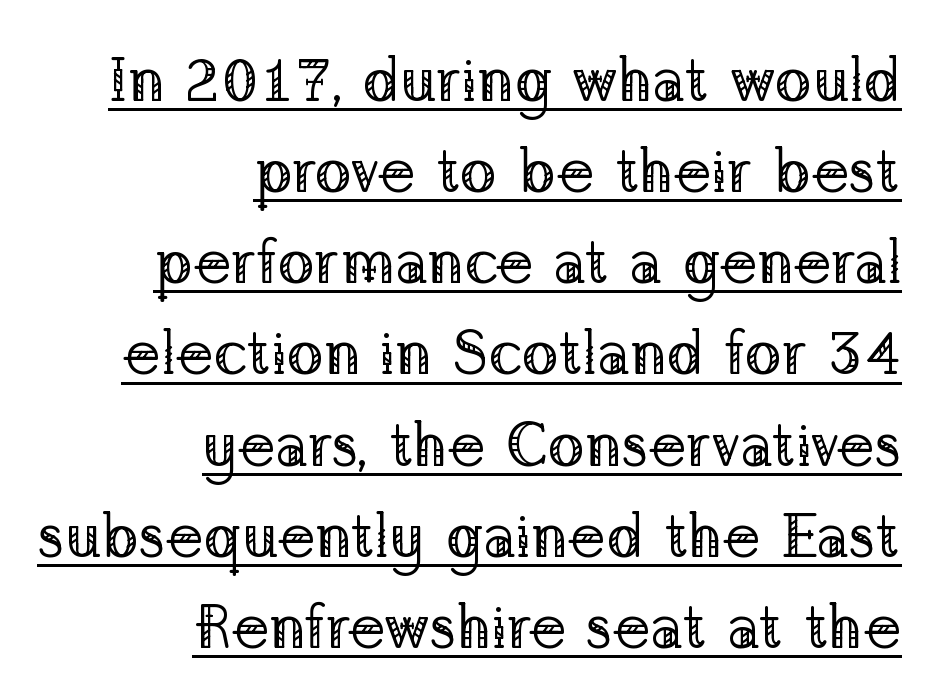
Is this a heavy cut? Hardly; it is regular or lighter. Do the characters align in a grid? No, the font is proportional. The face used here appears with an underline applied. Posture: upright roman.
